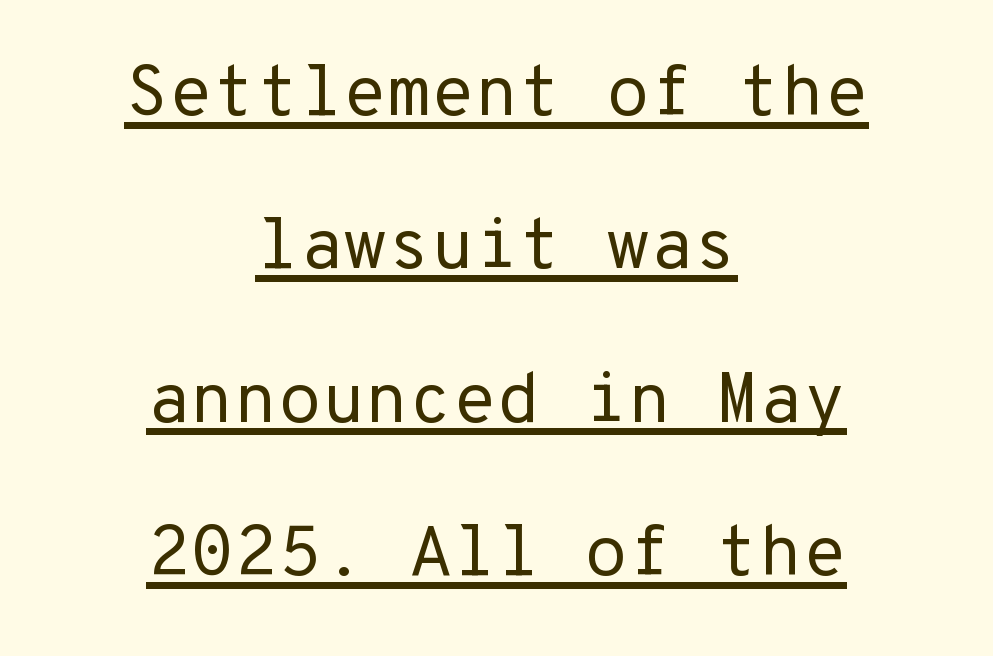
Q: Is the text bold? A: No.
Q: Is the text italic (slanted)? A: No, it is upright.
Q: Is the typeface a serif or a sans-serif typeface? A: Sans-serif.
Q: Is the text underlined? A: Yes.
Q: How is the paragraph aligned? A: Centered.
Q: Is the spacing between letters normal or unusually wide? A: Normal.
Q: Is the spacing between lines tight, normal or loose? A: Loose.
Q: Width (condensed, normal, or wide)? A: Normal.
Q: Stroke contrast? A: Low.
Q: x-height? A: Medium.
